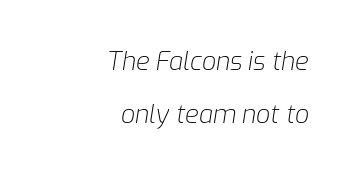
Q: Is the text bold? A: No.
Q: Is the text italic (slanted)? A: Yes, it leans right by about 9 degrees.
Q: Is the text underlined? A: No.
Q: How is the paragraph aligned? A: Right-aligned.
Q: Is the spacing between letters normal or unusually wide? A: Normal.
Q: Is the spacing between lines tight, normal or loose? A: Loose.
